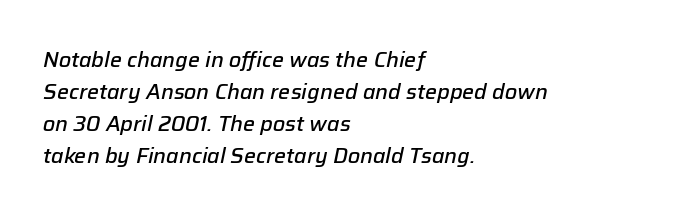
{"italic": "yes", "lean": "right", "slant_degrees": 12, "bold": "semi", "underline": "no", "align": "left", "line_spacing": "normal", "line_spacing_ratio": 1.53, "letter_spacing": "normal", "letter_spacing_em": 0.0, "glyph_px": 21}
